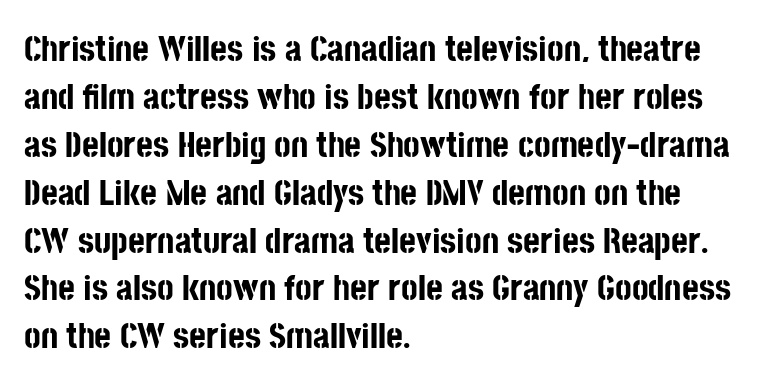
{"serif": "no", "italic": "no", "bold": "yes", "weight": "bold", "width": "condensed", "stroke_contrast": "low", "x_height": "large", "monospaced": "no", "underline": "no", "align": "left", "line_spacing": "normal", "line_spacing_ratio": 1.33, "letter_spacing": "normal", "letter_spacing_em": 0.0, "glyph_px": 36}
